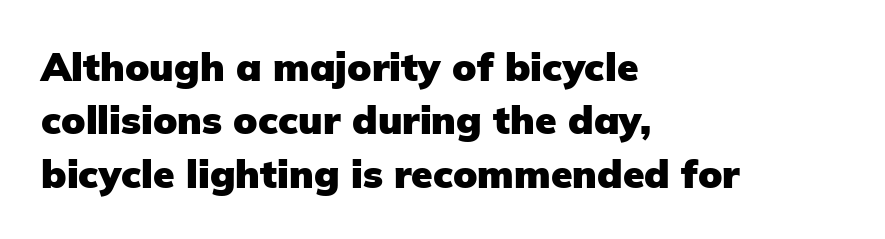
{"serif": "no", "italic": "no", "bold": "yes", "weight": "heavy", "width": "normal", "stroke_contrast": "low", "x_height": "medium", "monospaced": "no", "underline": "no", "align": "left", "line_spacing": "normal", "line_spacing_ratio": 1.37, "letter_spacing": "normal", "letter_spacing_em": 0.0, "glyph_px": 39}
